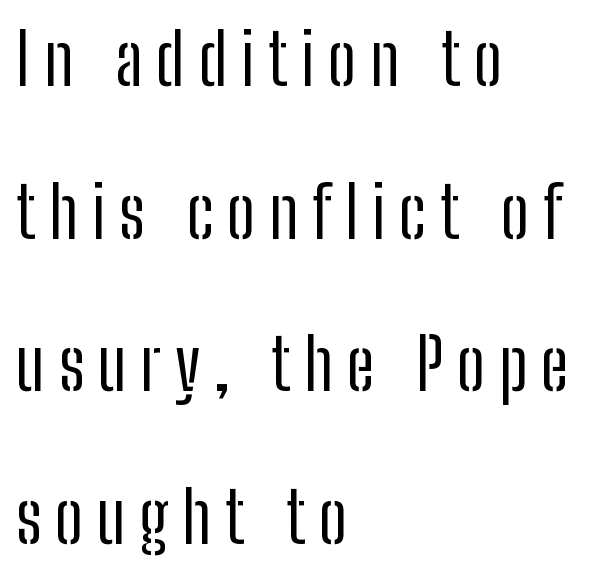
Q: Is the text bold? A: No.
Q: Is the text italic (slanted)? A: No, it is upright.
Q: Is the typeface a serif or a sans-serif typeface? A: Sans-serif.
Q: Is the text underlined? A: No.
Q: How is the paragraph aligned? A: Left-aligned.
Q: Is the spacing between lines tight, normal or loose? A: Loose.
Q: Width (condensed, normal, or wide)? A: Condensed.
Q: Stroke contrast? A: Low.
Q: x-height? A: Medium.
Q: Monospaced? A: No.
